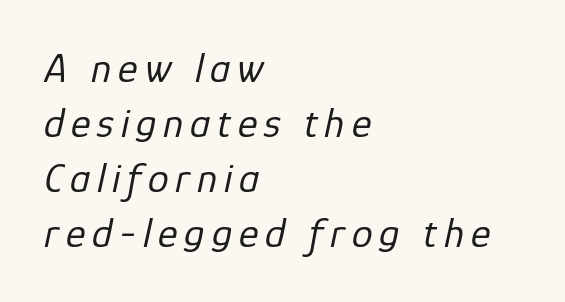
The image shows 42 px regular-weight type, italic (leaning right); set left-aligned, normal line spacing (1.31x), not underlined; low stroke contrast and a medium x-height.
